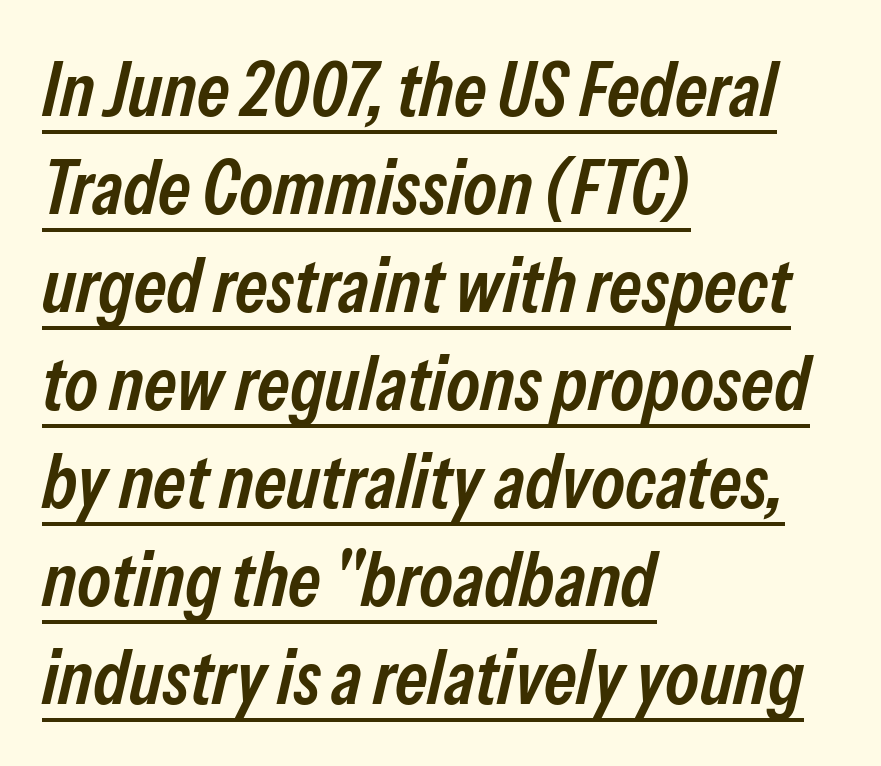
Glance below the letters and you will spot a drawn line. Horizontal alignment here is leftward, the default for most running prose. Italic: yes, the glyphs are oblique. Does extra space separate the letters? No, they use regular spacing.
